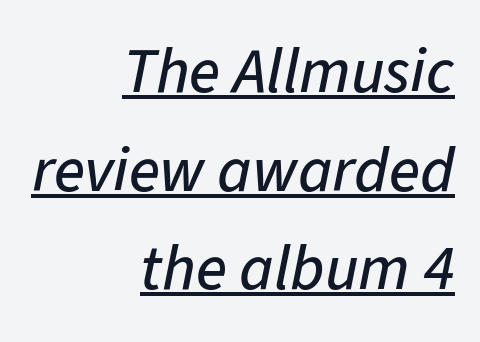
The image shows 64 px text type, italic (leaning right); set right-aligned, normal line spacing (1.54x), normal letter spacing, underlined; low stroke contrast and a medium x-height.
